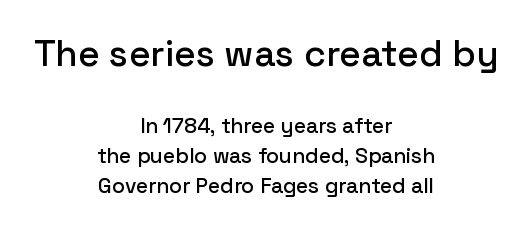
Whoever set this chose a conventional vertical rhythm. This sample has the flowing, uneven cadence of proportional lettering. Vertical strokes here are truly vertical. The letters sit at their default tracking, neither squeezed nor spread. The earlier block is typeset at a bigger size than the later block. Which margin do the lines hug? Neither — every line sits in the middle.
